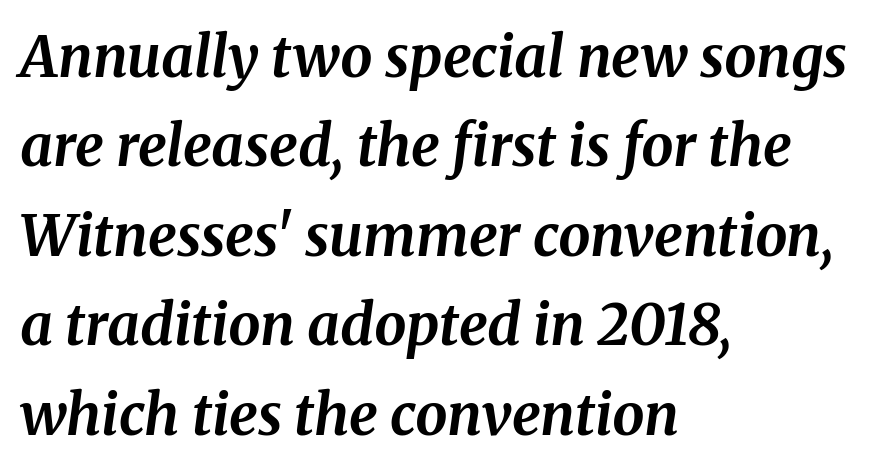
The image shows 57 px bold serif type, italic (leaning right); set left-aligned, normal line spacing (1.57x), normal letter spacing, not underlined; medium stroke contrast and a medium x-height.
